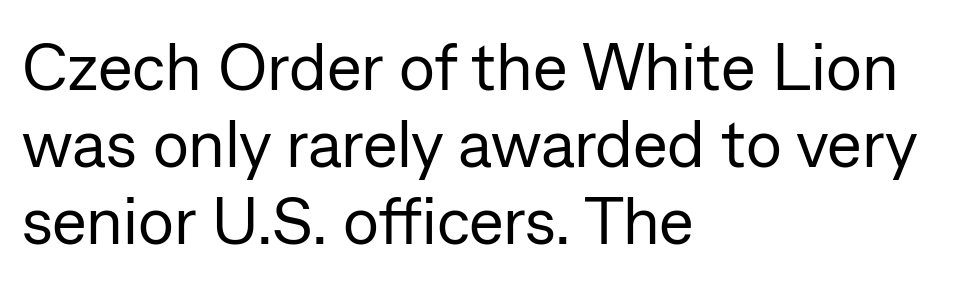
Q: Is the text bold? A: No.
Q: Is the text italic (slanted)? A: No, it is upright.
Q: Is the typeface a serif or a sans-serif typeface? A: Sans-serif.
Q: Is the text underlined? A: No.
Q: How is the paragraph aligned? A: Left-aligned.
Q: Is the spacing between letters normal or unusually wide? A: Normal.
Q: Width (condensed, normal, or wide)? A: Normal.
Q: Stroke contrast? A: Low.
Q: x-height? A: Medium.
Q: Monospaced? A: No.
